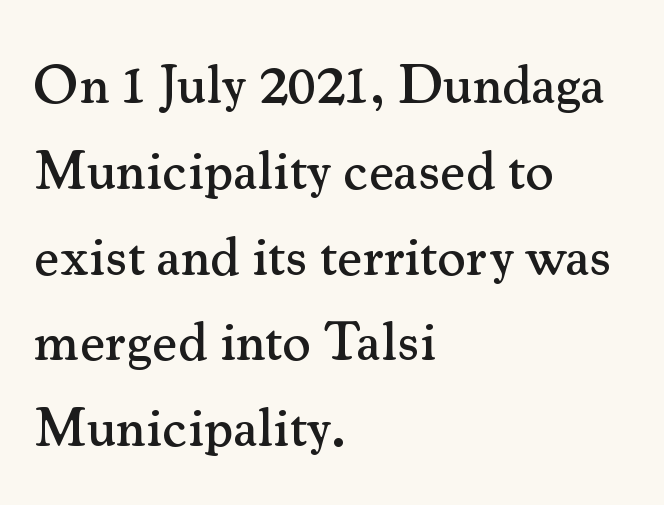
Q: Is the text italic (slanted)? A: No, it is upright.
Q: Is the typeface a serif or a sans-serif typeface? A: Serif.
Q: Is the text underlined? A: No.
Q: How is the paragraph aligned? A: Left-aligned.
Q: Is the spacing between letters normal or unusually wide? A: Normal.
Q: Is the spacing between lines tight, normal or loose? A: Normal.
Q: Width (condensed, normal, or wide)? A: Normal.
Q: Stroke contrast? A: Medium.
Q: x-height? A: Small.
Q: Monospaced? A: No.
